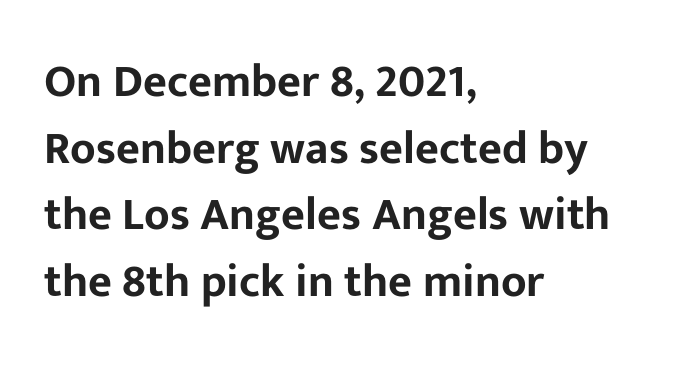
Do the letters lean? They stand straight. The rendering anchors every line to the left-hand side. Letterform terminals end flat and unadorned throughout the passage. Only glyphs here, with clear space below each row. The leading is moderate, giving the passage an even texture. The letters advance in unequal steps, a hallmark of proportional type.
